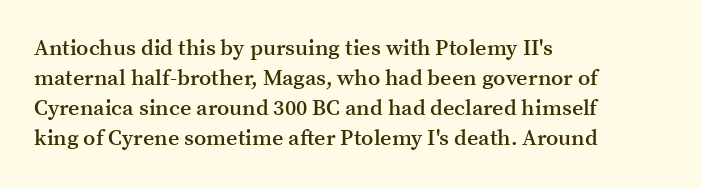
{"italic": "no", "bold": "semi", "underline": "no", "align": "left", "line_spacing": "normal", "line_spacing_ratio": 1.37, "letter_spacing": "normal", "letter_spacing_em": 0.0, "glyph_px": 22}
